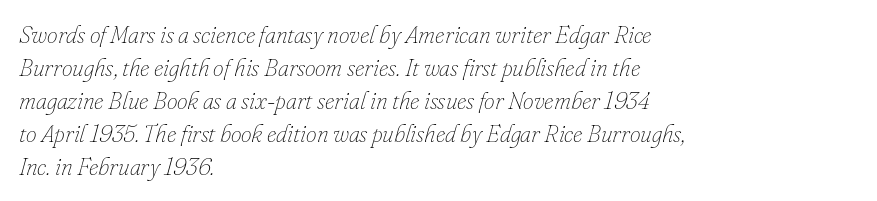
{"italic": "yes", "lean": "right", "slant_degrees": 16, "bold": "no", "underline": "no", "align": "left", "line_spacing": "normal", "line_spacing_ratio": 1.37, "letter_spacing": "normal", "letter_spacing_em": 0.0, "glyph_px": 24}
